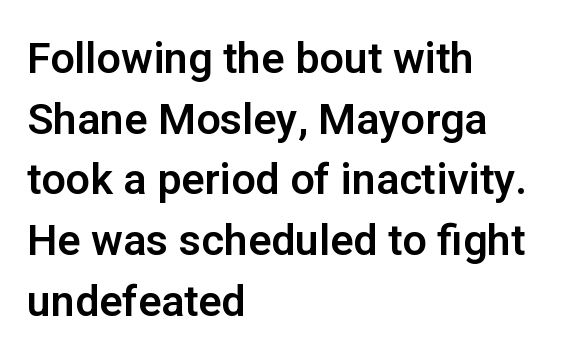
Q: Is the text italic (slanted)? A: No, it is upright.
Q: Is the typeface a serif or a sans-serif typeface? A: Sans-serif.
Q: Is the text underlined? A: No.
Q: How is the paragraph aligned? A: Left-aligned.
Q: Is the spacing between letters normal or unusually wide? A: Normal.
Q: Is the spacing between lines tight, normal or loose? A: Normal.
Q: Width (condensed, normal, or wide)? A: Normal.
Q: Stroke contrast? A: Low.
Q: x-height? A: Medium.
Q: Monospaced? A: No.
